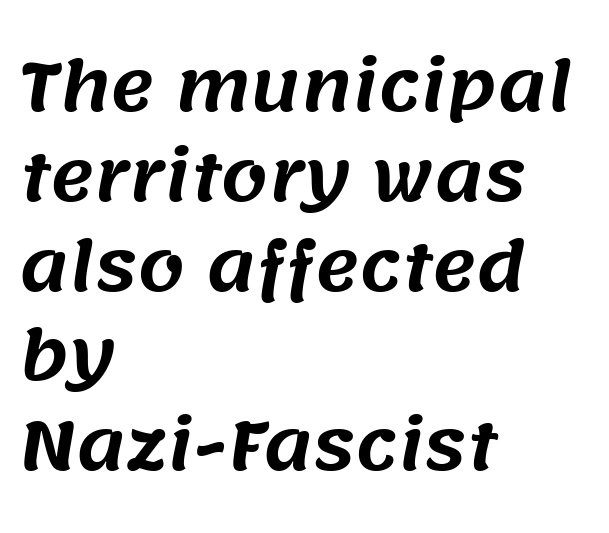
{"serif": "no", "width": "normal", "stroke_contrast": "medium", "x_height": "large", "monospaced": "no", "underline": "no", "align": "left", "line_spacing": "normal", "line_spacing_ratio": 1.34, "letter_spacing": "normal", "letter_spacing_em": 0.0, "glyph_px": 67}
